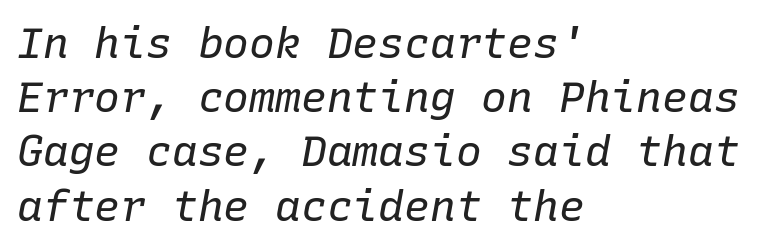
{"italic": "yes", "lean": "right", "slant_degrees": 10, "bold": "no", "weight": "regular", "width": "normal", "stroke_contrast": "low", "x_height": "medium", "monospaced": "yes", "underline": "no", "align": "left", "line_spacing": "normal", "line_spacing_ratio": 1.26, "letter_spacing": "normal", "letter_spacing_em": 0.0, "glyph_px": 43}
